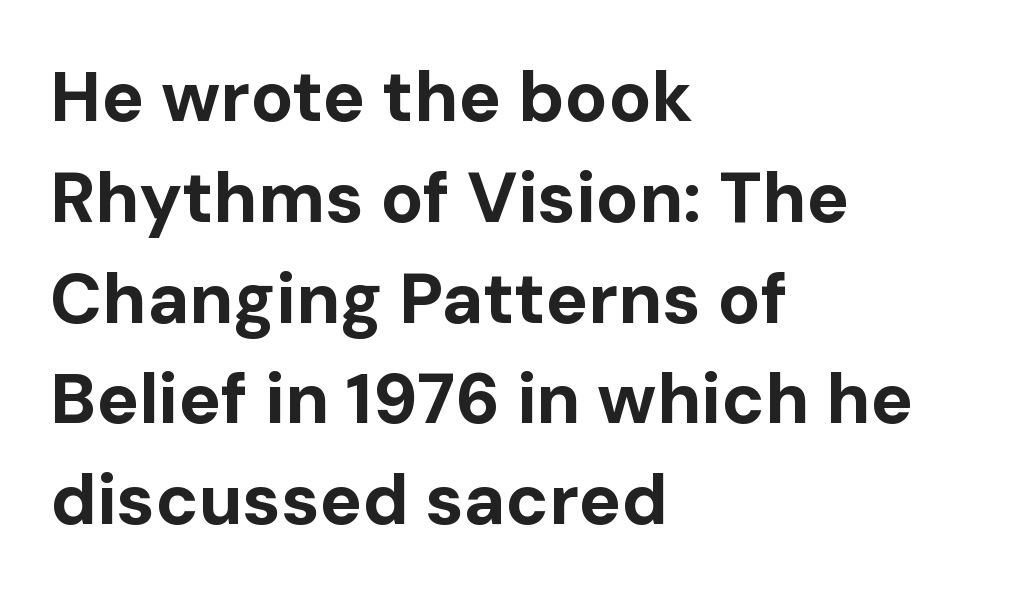
The image shows 71 px bold sans-serif type, upright; set left-aligned, normal line spacing (1.42x), normal letter spacing, not underlined; low stroke contrast and a medium x-height.
